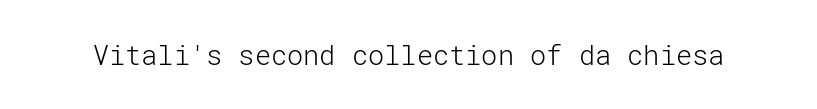
The image shows 27 px text type, upright; set normal letter spacing, not underlined.
